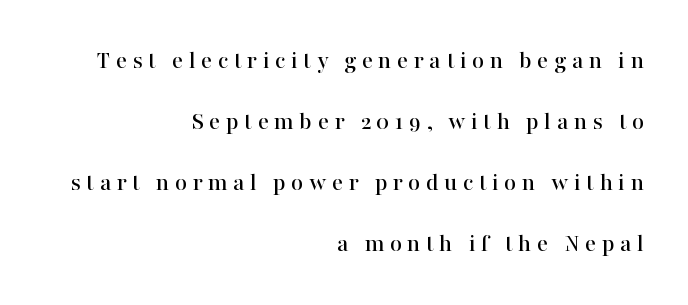
{"italic": "no", "underline": "no", "align": "right", "line_spacing": "loose", "line_spacing_ratio": 2.35, "letter_spacing": "wide", "letter_spacing_em": 0.21, "glyph_px": 26}
